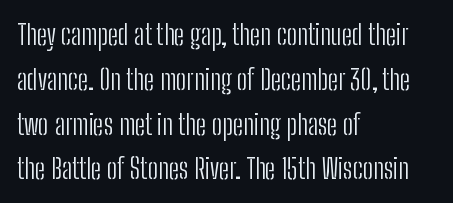
{"serif": "no", "italic": "no", "bold": "no", "weight": "light", "width": "condensed", "stroke_contrast": "low", "x_height": "medium", "monospaced": "no", "underline": "no", "align": "left", "line_spacing": "normal", "line_spacing_ratio": 1.6, "letter_spacing": "normal", "letter_spacing_em": 0.0, "glyph_px": 28}
